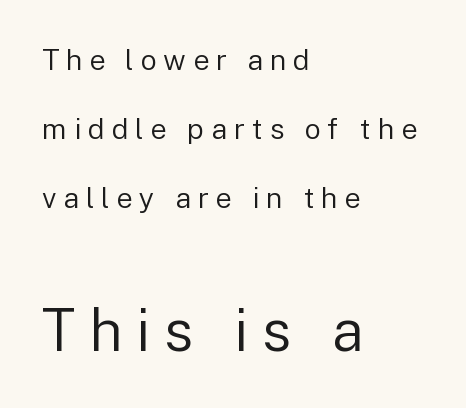
Just letters on the line, the space beneath them empty. The following chunk of copy outweighs the initial chunk in type size. This sample has the flowing, uneven cadence of proportional lettering. Quick note: not italic, upright. Nothing heavy about these letters — not bold at all. Compared with typical paragraphs, the rows here are farther apart.
